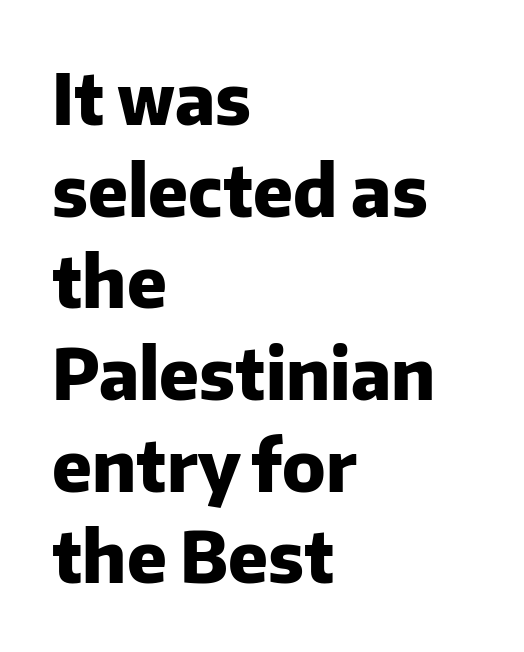
The image shows 70 px heavy sans-serif type, upright; set left-aligned, normal line spacing (1.31x), normal letter spacing, not underlined; low stroke contrast and a medium x-height.
